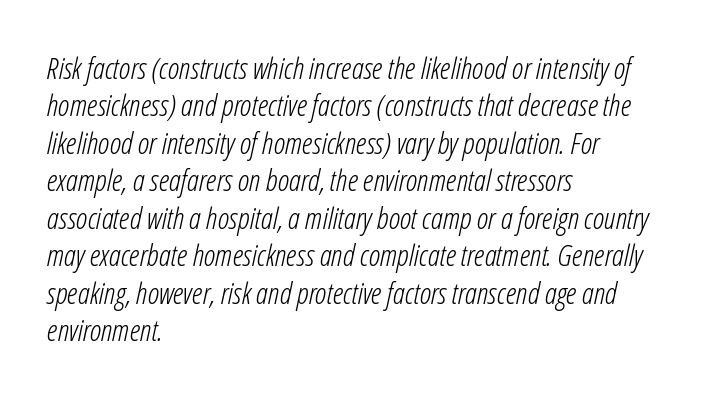
{"italic": "yes", "lean": "right", "slant_degrees": 12, "bold": "no", "weight": "light", "width": "condensed", "stroke_contrast": "low", "x_height": "medium", "monospaced": "no", "underline": "no", "align": "left", "line_spacing": "normal", "line_spacing_ratio": 1.25, "letter_spacing": "normal", "letter_spacing_em": 0.0, "glyph_px": 30}
